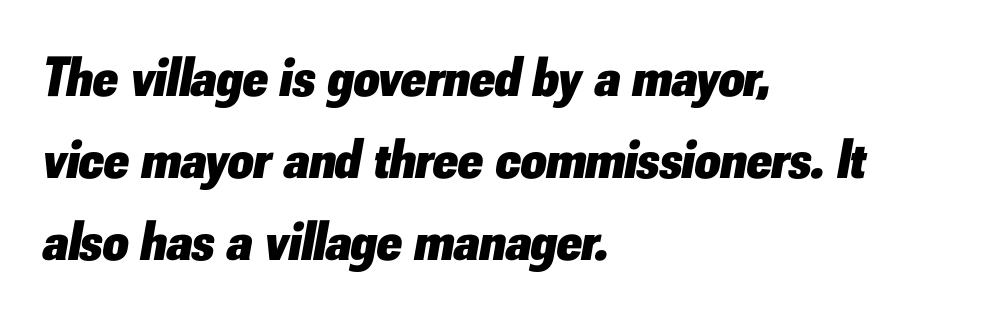
The image shows 56 px heavy type, italic (leaning right); set left-aligned, normal line spacing (1.46x), normal letter spacing, not underlined; low stroke contrast and a small x-height.
